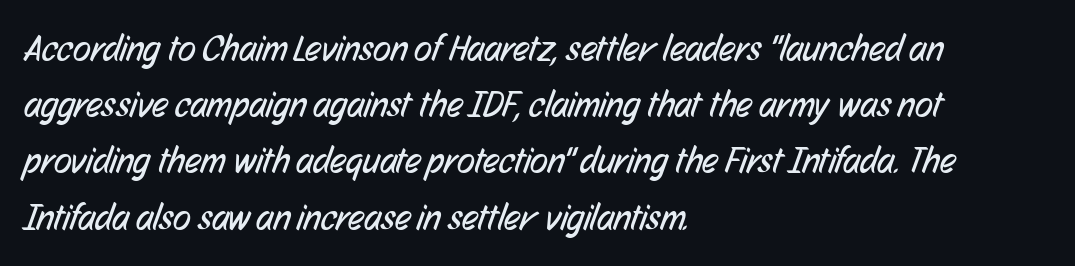
Q: Is the text bold? A: No.
Q: Is the typeface a serif or a sans-serif typeface? A: Sans-serif.
Q: Is the text underlined? A: No.
Q: How is the paragraph aligned? A: Left-aligned.
Q: Is the spacing between letters normal or unusually wide? A: Normal.
Q: Is the spacing between lines tight, normal or loose? A: Normal.
Q: Width (condensed, normal, or wide)? A: Condensed.
Q: Stroke contrast? A: Low.
Q: x-height? A: Medium.
Q: Monospaced? A: No.
